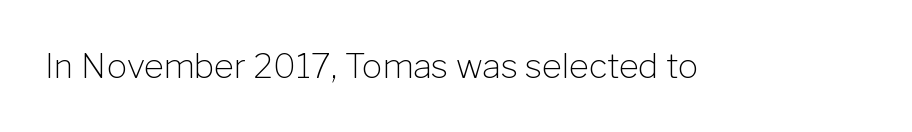
Letters have the restrained weight of plain body copy at most. This sample uses an upright cut, with every glyph sitting square on the baseline. Default kerning and tracking; the words read as compact shapes. The gap between lines stays unmarked.
